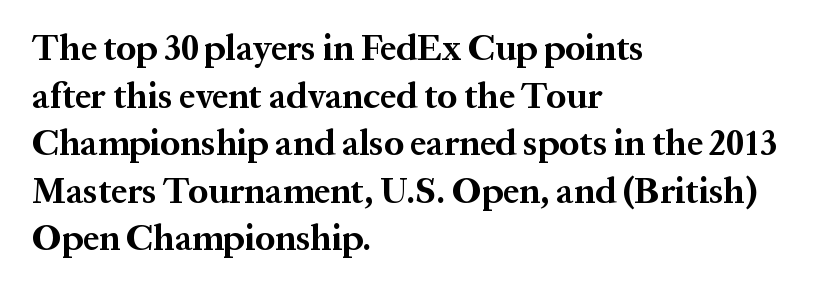
{"serif": "yes", "italic": "no", "bold": "yes", "weight": "bold", "width": "normal", "stroke_contrast": "medium", "x_height": "medium", "monospaced": "no", "underline": "no", "align": "left", "line_spacing": "normal", "line_spacing_ratio": 1.32, "letter_spacing": "normal", "letter_spacing_em": 0.0, "glyph_px": 36}
